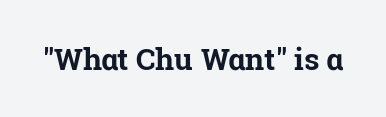
{"serif": "yes", "italic": "no", "bold": "yes", "weight": "bold", "width": "normal", "stroke_contrast": "low", "x_height": "medium", "monospaced": "no", "underline": "no", "letter_spacing": "normal", "letter_spacing_em": 0.0, "glyph_px": 30}
